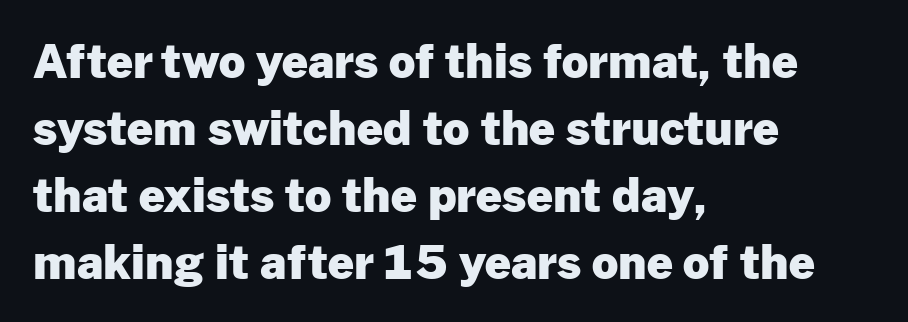
The image shows 46 px heavy sans-serif type, upright; set left-aligned, normal line spacing (1.46x), normal letter spacing, not underlined; low stroke contrast and a medium x-height.
